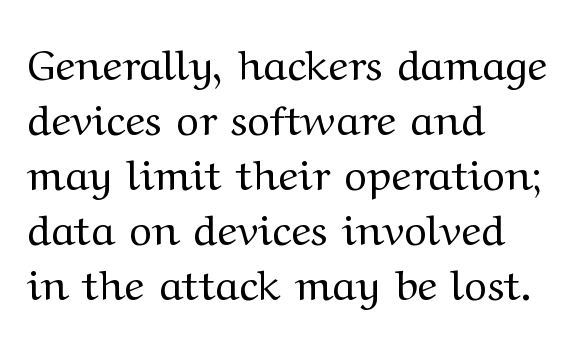
The image shows 43 px regular-weight, wide serif type, upright; set left-aligned, normal line spacing (1.28x), normal letter spacing, not underlined; medium stroke contrast and a medium x-height.
